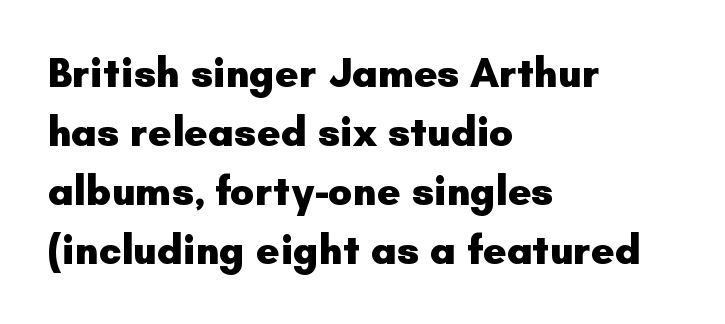
{"serif": "no", "italic": "no", "bold": "yes", "weight": "heavy", "width": "normal", "stroke_contrast": "low", "x_height": "small", "monospaced": "no", "underline": "no", "align": "left", "line_spacing": "normal", "line_spacing_ratio": 1.44, "letter_spacing": "normal", "letter_spacing_em": 0.0, "glyph_px": 41}
